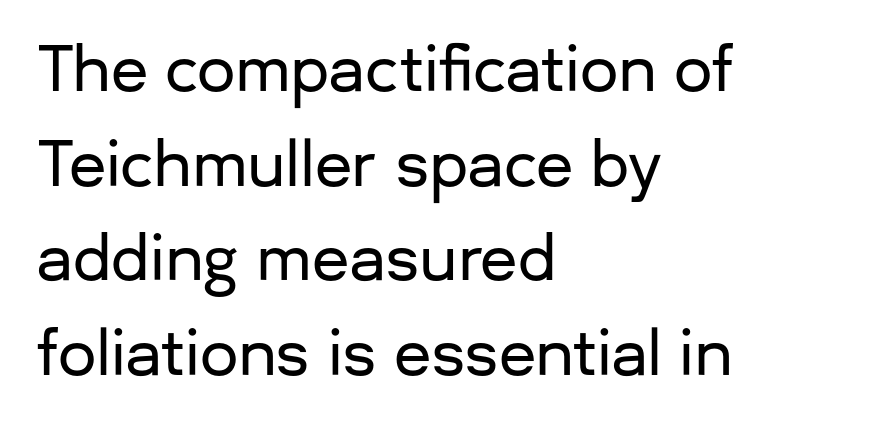
A typesetter would call this leading conventional body-copy spacing. The letters advance in unequal steps, a hallmark of proportional type. The setting favours the left margin, as ordinary paragraphs usually do. The rendering shows plain stroke endings on the letterforms — a sans-serif design. The horizontal fit of the characters is conventional and even.
